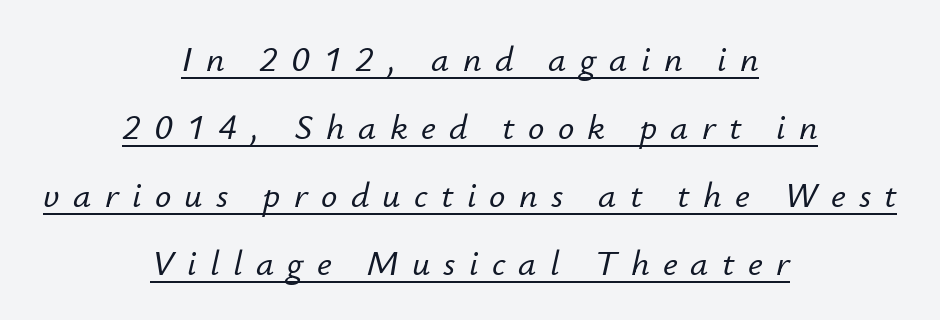
Underlined type. This sample uses expanded letter spacing, leaving extra air between glyphs. Does the copy run flush right? No — it is centered line by line. The passage shown is typed in a proportional face where columns would drift. Tall strokes in this sample are angled rather than plumb.
